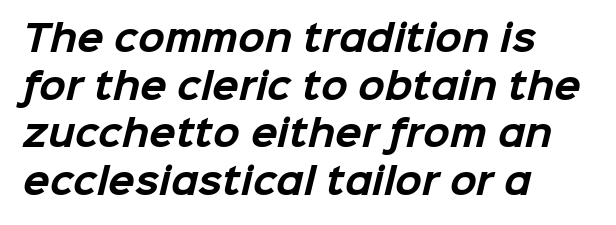
The image shows 35 px bold sans-serif type; set left-aligned, normal line spacing (1.36x), normal letter spacing, not underlined; low stroke contrast and a medium x-height.
